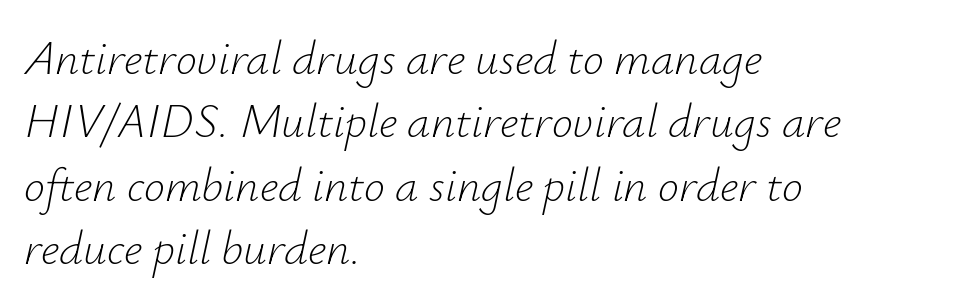
The image shows 47 px light type, italic (leaning right); set left-aligned, normal line spacing (1.35x), normal letter spacing, not underlined; low stroke contrast and a small x-height.
